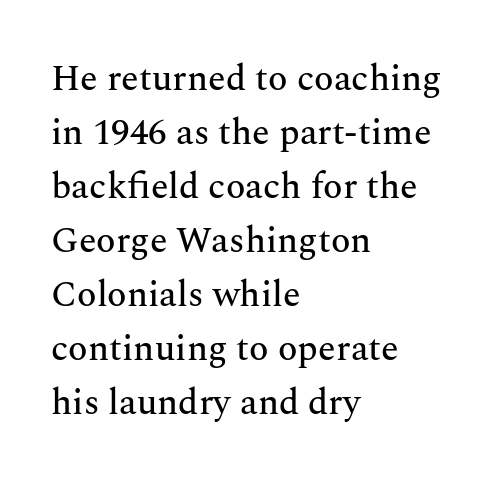
The image shows 36 px serif type, upright; set left-aligned, normal line spacing (1.5x), normal letter spacing, not underlined; medium stroke contrast and a medium x-height.
